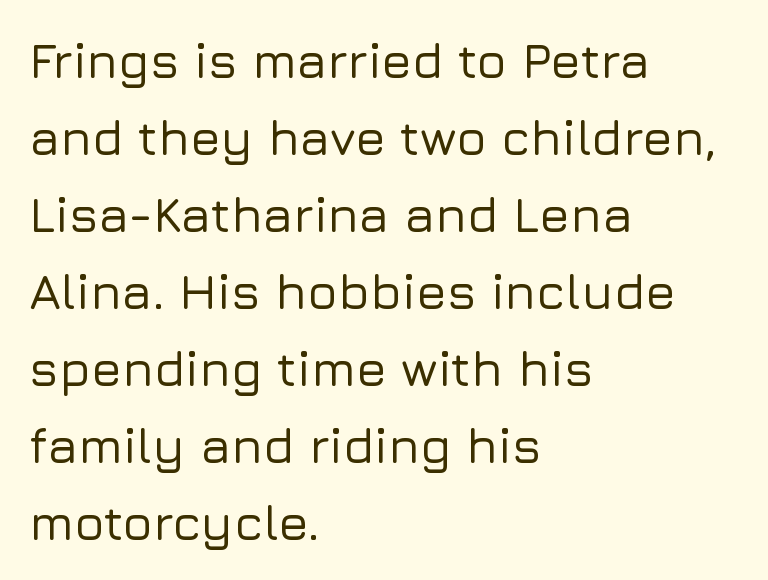
Upright lettering throughout. The rendering uses natural spacing where letterforms have individual widths. Does the copy run flush right? No — it runs flush left. How are the letters spaced? Ordinarily, with no added tracking. The face used here is a sans, in the tradition of grotesques and geometrics.
